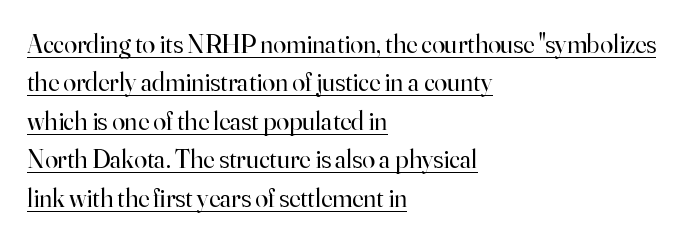
{"italic": "no", "bold": "no", "underline": "yes", "align": "left", "line_spacing": "normal", "line_spacing_ratio": 1.48, "letter_spacing": "normal", "letter_spacing_em": 0.0, "glyph_px": 26}
